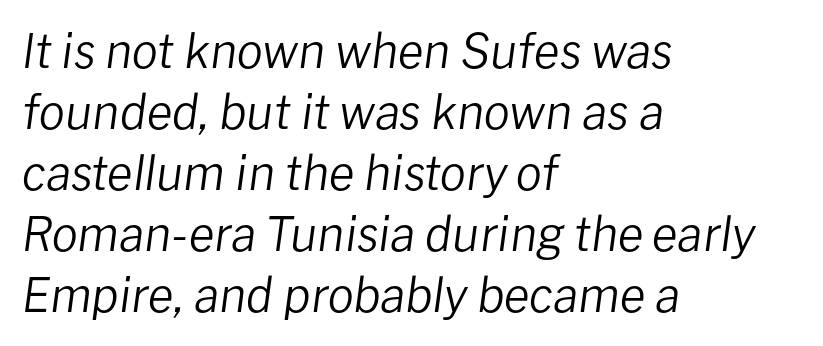
The image shows 47 px regular-weight type, italic (leaning right); set left-aligned, normal line spacing (1.3x), normal letter spacing, not underlined; low stroke contrast and a medium x-height.
